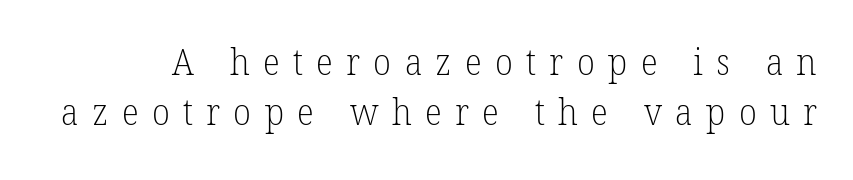
Q: Is the text bold? A: No.
Q: Is the typeface a serif or a sans-serif typeface? A: Serif.
Q: Is the text underlined? A: No.
Q: Is the spacing between letters normal or unusually wide? A: Unusually wide.
Q: Is the spacing between lines tight, normal or loose? A: Normal.
Q: Width (condensed, normal, or wide)? A: Normal.
Q: Stroke contrast? A: Low.
Q: x-height? A: Medium.
Q: Monospaced? A: No.
